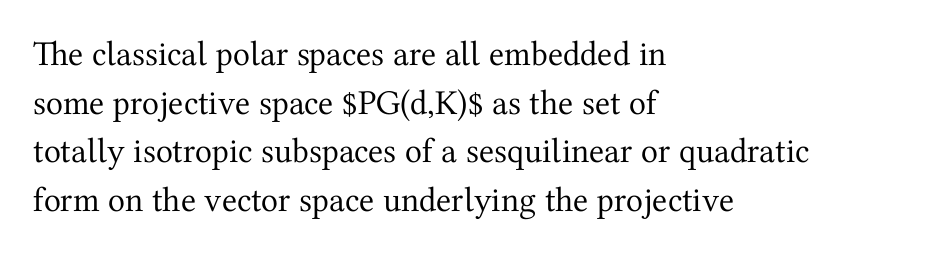
The image shows 35 px regular-weight serif type, upright; set left-aligned, normal line spacing (1.39x), normal letter spacing, not underlined; medium stroke contrast and a medium x-height.
